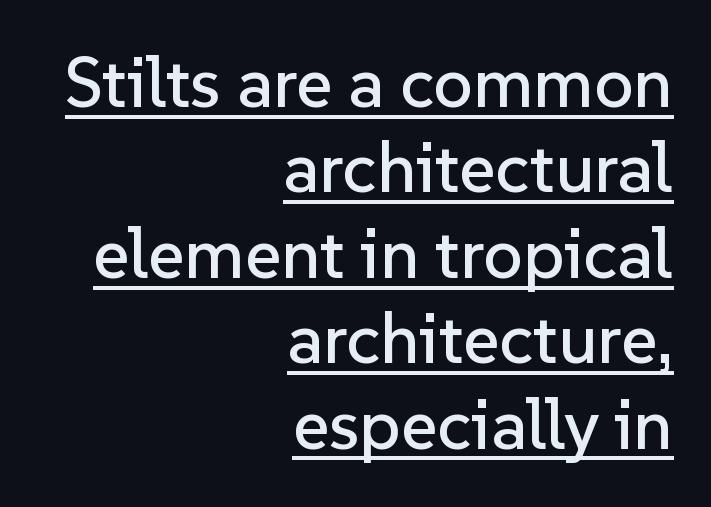
{"serif": "no", "italic": "no", "width": "normal", "stroke_contrast": "low", "x_height": "medium", "monospaced": "no", "underline": "yes", "align": "right", "line_spacing_ratio": 1.22, "letter_spacing": "normal", "letter_spacing_em": 0.0, "glyph_px": 70}
